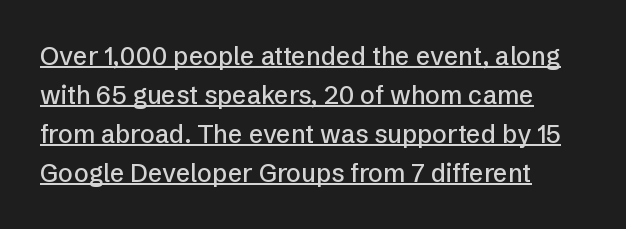
Quick note: interline space is typical. Compared with a centered layout, this one pins lines to the left instead. Notice how the stems are strictly vertical — no italics here. Check the space under the baseline: a stroke is drawn there. The letters sit at their default tracking, neither squeezed nor spread.
